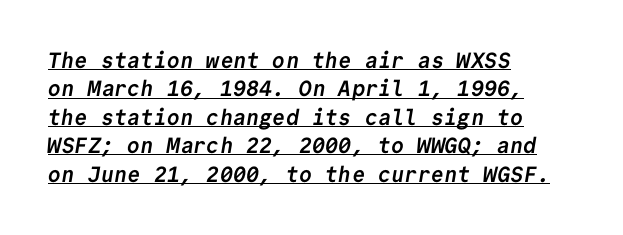
The image shows 22 px bold type; set left-aligned, normal line spacing (1.29x), normal letter spacing, underlined.
